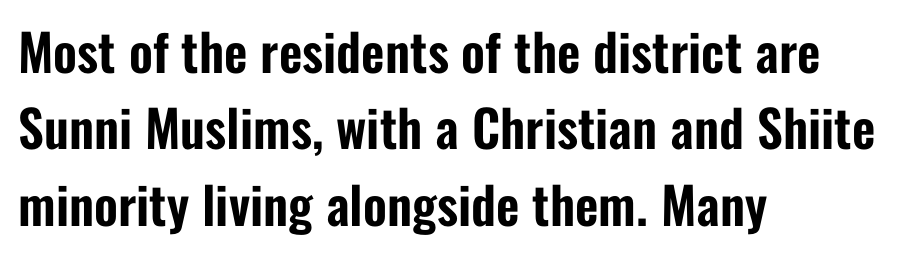
The passage shown is typeset with a sans-serif family. Compared with typical paragraphs, the rows here are spaced about the same. This rendering leaves character spacing at its baseline value. A typesetter would call this proportional, since set widths differ per character. Typeset ragged right — the left edge is the straight one.
